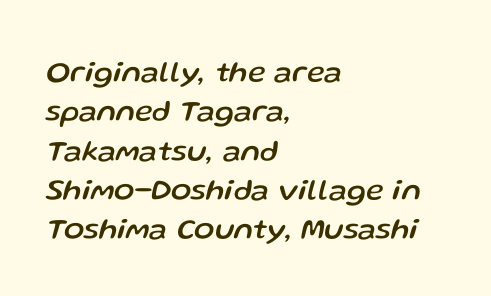
{"italic": "yes", "lean": "right", "slant_degrees": 13, "width": "normal", "stroke_contrast": "low", "x_height": "medium", "monospaced": "no", "underline": "no", "align": "left", "line_spacing": "normal", "line_spacing_ratio": 1.31, "letter_spacing": "normal", "letter_spacing_em": 0.0, "glyph_px": 30}
